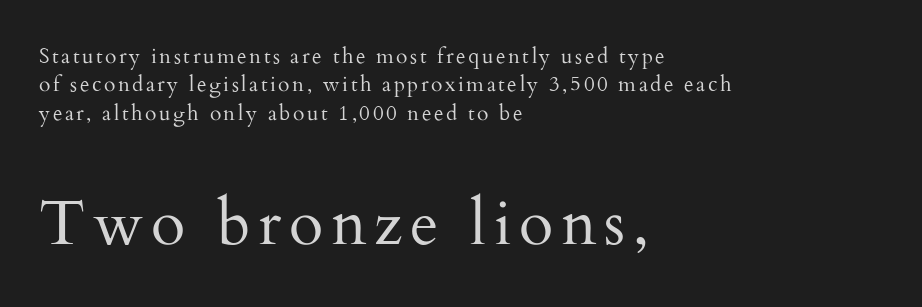
Q: Is the text bold? A: No.
Q: Is the text italic (slanted)? A: No, it is upright.
Q: Is the typeface a serif or a sans-serif typeface? A: Serif.
Q: Is the text underlined? A: No.
Q: How is the paragraph aligned? A: Left-aligned.
Q: Is the spacing between lines tight, normal or loose? A: Normal.
Q: Which block of text is set in a larger size, the first (top) or the second (bottom)? A: The second (bottom) one.
Q: Width (condensed, normal, or wide)? A: Normal.
Q: Stroke contrast? A: Medium.
Q: x-height? A: Small.
Q: Monospaced? A: No.
